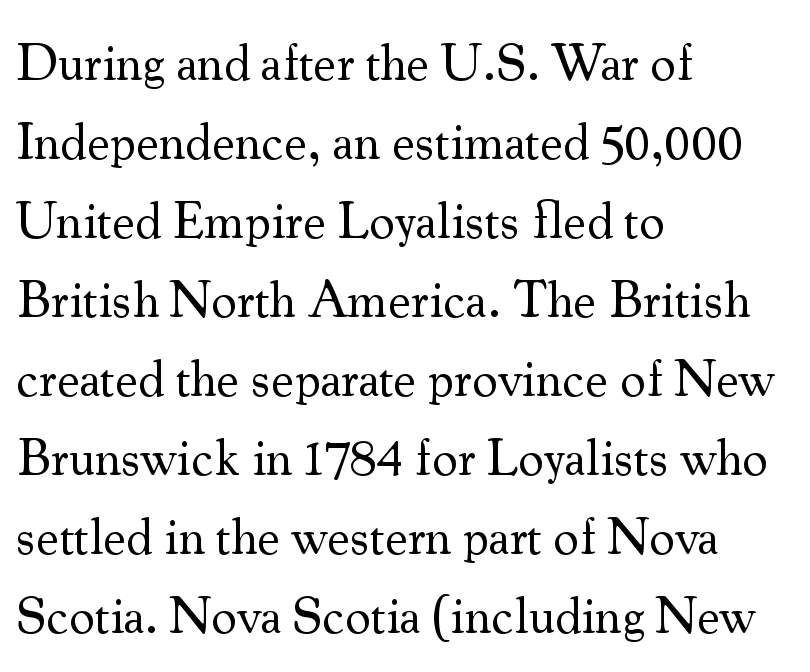
Q: Is the text bold? A: No.
Q: Is the text italic (slanted)? A: No, it is upright.
Q: Is the typeface a serif or a sans-serif typeface? A: Serif.
Q: Is the text underlined? A: No.
Q: How is the paragraph aligned? A: Left-aligned.
Q: Is the spacing between letters normal or unusually wide? A: Normal.
Q: Is the spacing between lines tight, normal or loose? A: Normal.
Q: Width (condensed, normal, or wide)? A: Normal.
Q: Stroke contrast? A: Medium.
Q: x-height? A: Small.
Q: Monospaced? A: No.
